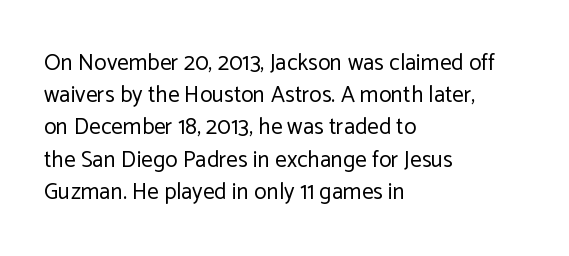
{"italic": "no", "bold": "no", "underline": "no", "align": "left", "line_spacing": "normal", "line_spacing_ratio": 1.4, "letter_spacing": "normal", "letter_spacing_em": 0.0, "glyph_px": 23}
